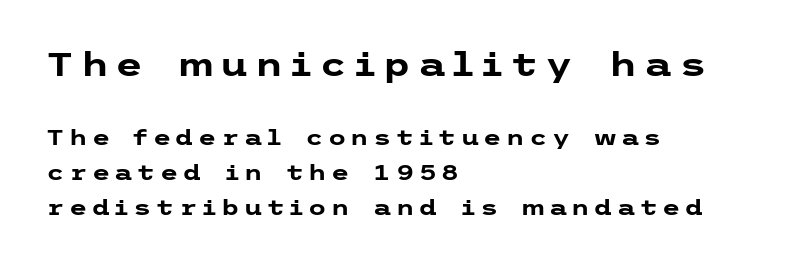
Q: Is the text bold? A: Yes.
Q: Is the text italic (slanted)? A: No, it is upright.
Q: Is the typeface a serif or a sans-serif typeface? A: Sans-serif.
Q: Is the text underlined? A: No.
Q: How is the paragraph aligned? A: Left-aligned.
Q: Is the spacing between letters normal or unusually wide? A: Unusually wide.
Q: Is the spacing between lines tight, normal or loose? A: Normal.
Q: Which block of text is set in a larger size, the first (top) or the second (bottom)? A: The first (top) one.
Q: Width (condensed, normal, or wide)? A: Wide.
Q: Stroke contrast? A: Low.
Q: x-height? A: Medium.
